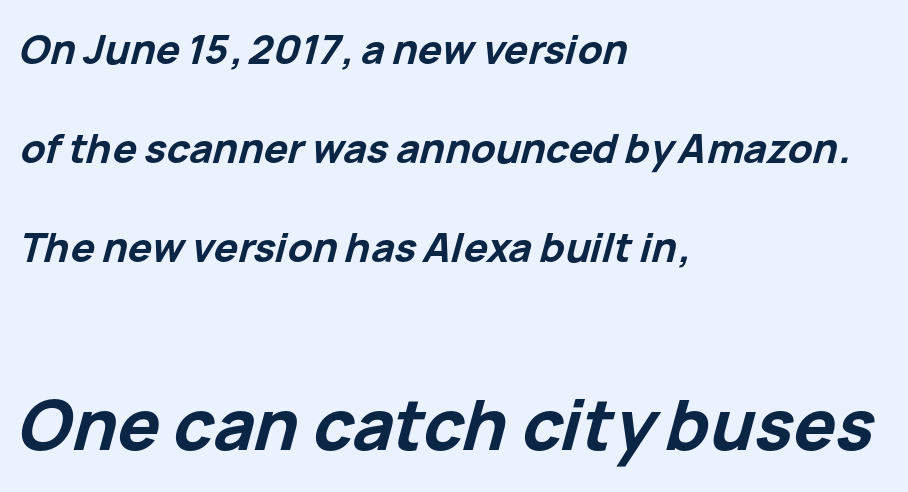
Every letter is thick-stroked: bold, no question. Think of a printed novel: that variable character pitch is what you see here. Whoever set this chose breathing room over compactness in the vertical rhythm. Which margin do the lines hug? The left one — the right edge is uneven. Type size steps up from the first block to the second.
